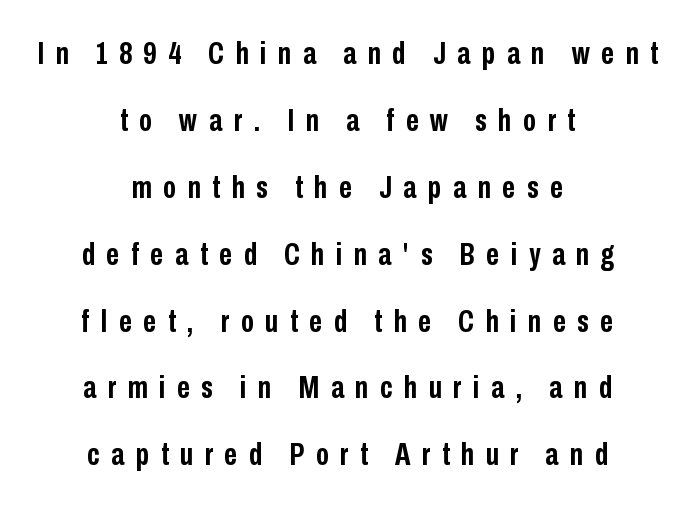
{"serif": "no", "italic": "no", "bold": "yes", "weight": "semibold", "width": "condensed", "stroke_contrast": "low", "x_height": "medium", "monospaced": "no", "underline": "no", "align": "center", "line_spacing": "loose", "line_spacing_ratio": 2.09, "letter_spacing": "wide", "letter_spacing_em": 0.36, "glyph_px": 32}
